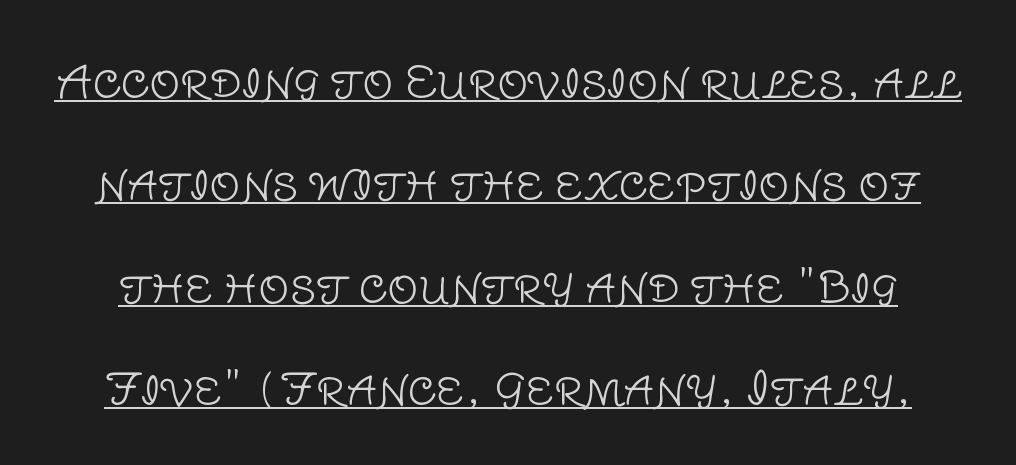
Q: Is the text bold? A: No.
Q: Is the text italic (slanted)? A: Yes.
Q: Is the typeface a serif or a sans-serif typeface? A: Sans-serif.
Q: Is the text underlined? A: Yes.
Q: Is the spacing between letters normal or unusually wide? A: Normal.
Q: Is the spacing between lines tight, normal or loose? A: Loose.
Q: Width (condensed, normal, or wide)? A: Normal.
Q: Stroke contrast? A: Low.
Q: x-height? A: Large.
Q: Monospaced? A: No.
